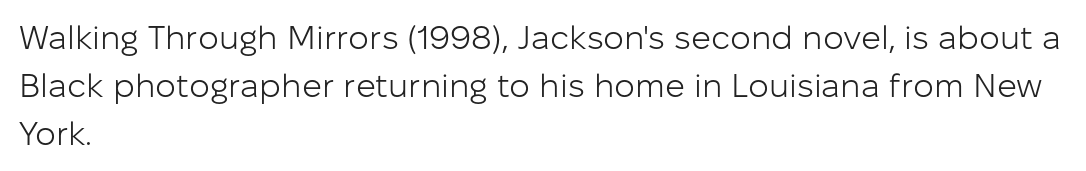
The image shows 33 px light sans-serif type, upright; set left-aligned, normal line spacing (1.45x), normal letter spacing, not underlined; low stroke contrast and a medium x-height.
